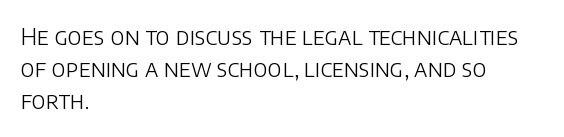
Q: Is the text bold? A: No.
Q: Is the text italic (slanted)? A: No, it is upright.
Q: Is the text underlined? A: No.
Q: How is the paragraph aligned? A: Left-aligned.
Q: Is the spacing between letters normal or unusually wide? A: Normal.
Q: Is the spacing between lines tight, normal or loose? A: Normal.
